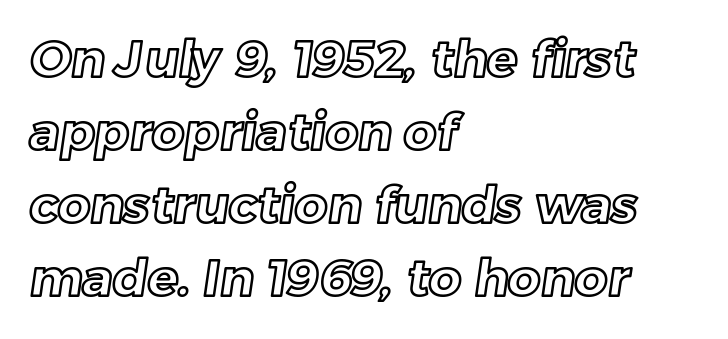
Do the characters align in a grid? No, the font is proportional. The letterforms sit shoulder to shoulder at normal distance. Line starts are locked; line ends wander. Beneath every word, the page is bare. The line-height multiplier appears to be the usual default.
